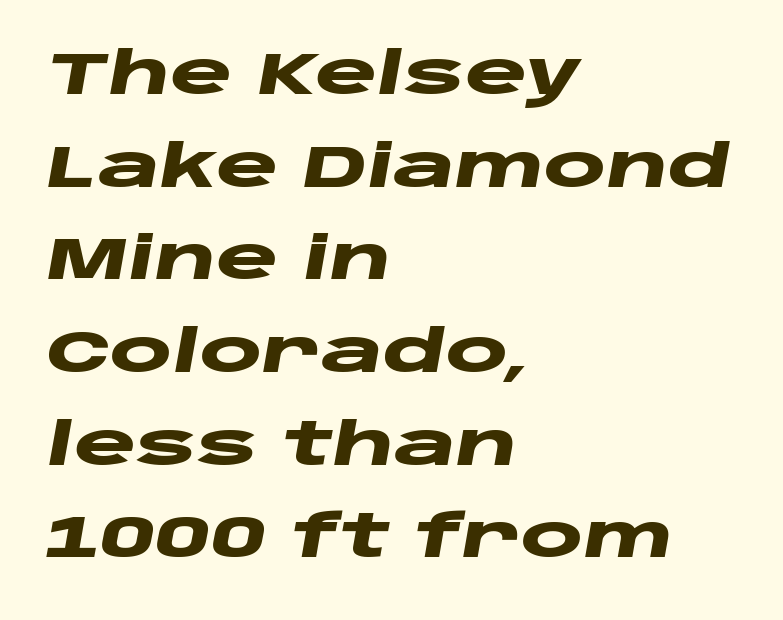
Q: Is the text bold? A: Yes.
Q: Is the text italic (slanted)? A: Yes, it leans right by about 10 degrees.
Q: Is the text underlined? A: No.
Q: How is the paragraph aligned? A: Left-aligned.
Q: Is the spacing between letters normal or unusually wide? A: Normal.
Q: Is the spacing between lines tight, normal or loose? A: Normal.
Q: Width (condensed, normal, or wide)? A: Wide.
Q: Stroke contrast? A: Low.
Q: x-height? A: Large.
Q: Monospaced? A: No.
